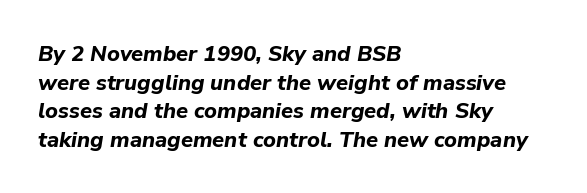
Q: Is the text bold? A: Yes.
Q: Is the text italic (slanted)? A: Yes, it leans right by about 9 degrees.
Q: Is the text underlined? A: No.
Q: How is the paragraph aligned? A: Left-aligned.
Q: Is the spacing between letters normal or unusually wide? A: Normal.
Q: Is the spacing between lines tight, normal or loose? A: Normal.
